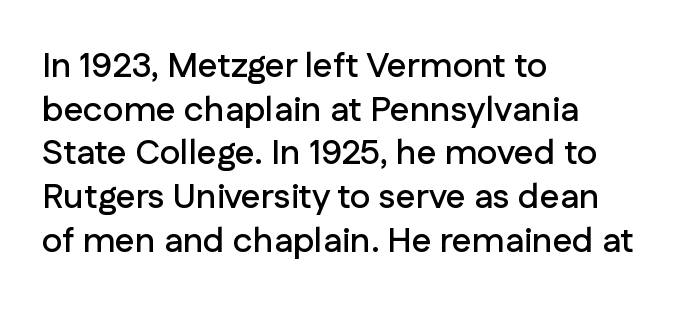
{"serif": "no", "italic": "no", "width": "normal", "stroke_contrast": "low", "x_height": "medium", "monospaced": "no", "underline": "no", "align": "left", "line_spacing": "normal", "line_spacing_ratio": 1.25, "letter_spacing": "normal", "letter_spacing_em": 0.0, "glyph_px": 35}
